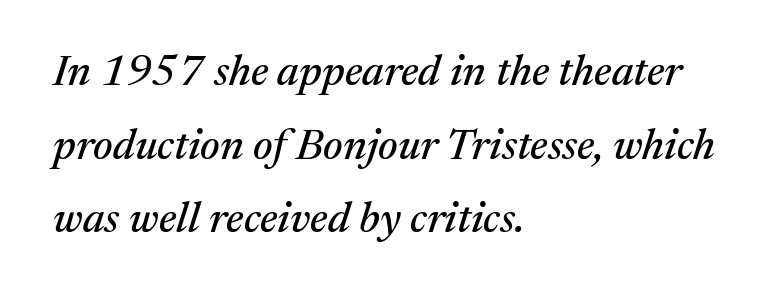
Clear beneath every line of the passage. Unlike a clean sans, this face finishes its strokes with serifs. You could call the tracking neutral — neither tight nor loose. The typesetter chose a ragged-right arrangement here.
